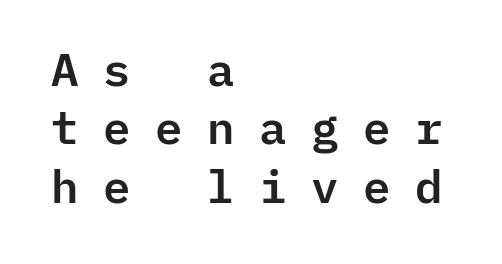
Short and long lines alike share a common starting point at left. Upright lettering throughout. Rule under the text: the space is simply empty. How would I describe the line gaps? Plain and ordinary. Font category for this specimen: sans-serif.
